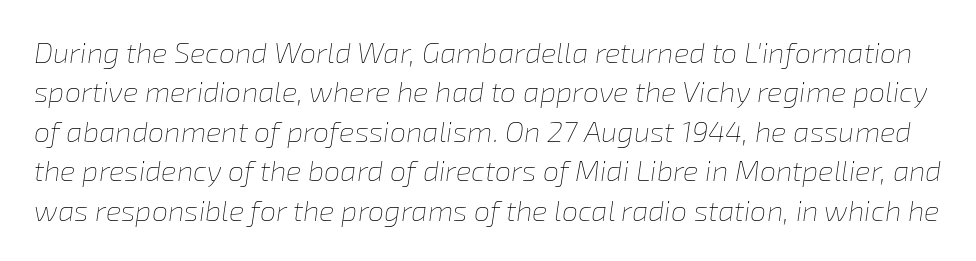
Character widths vary here, with narrow letters taking less room than wide ones. Standard letterfit; no display-style spreading of the glyphs. The weight tops out at a normal text grade. Underline: absent. Evenly set lines give the paragraph a standard silhouette.
